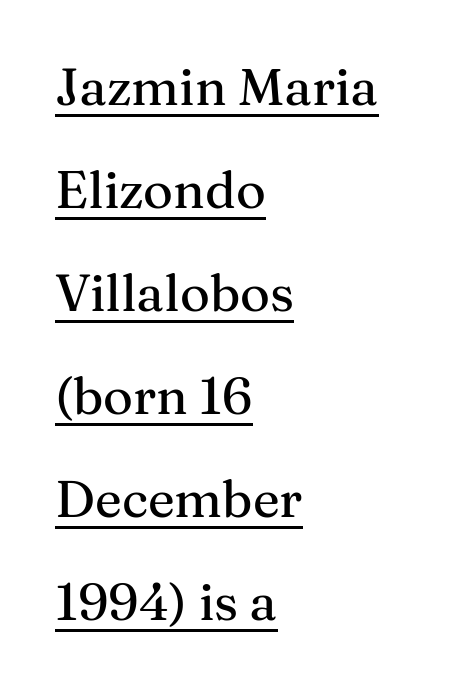
Here the designer chose a conventional face with non-uniform glyph widths. The designer dialed line spacing up above the default. Italic? Not at all — the glyphs are vertical. The font family rendered here belongs to the serif group.
